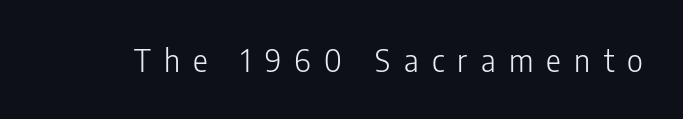
{"serif": "no", "italic": "no", "bold": "no", "weight": "light", "width": "condensed", "stroke_contrast": "low", "x_height": "medium", "monospaced": "no", "underline": "no", "letter_spacing": "wide", "letter_spacing_em": 0.43, "glyph_px": 31}
